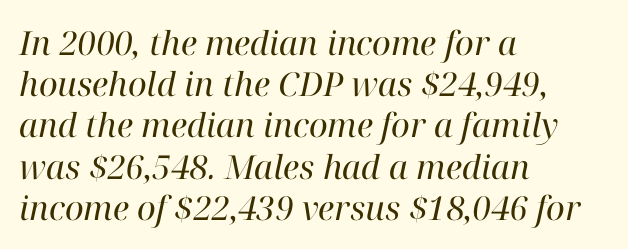
Q: Is the text bold? A: No.
Q: Is the text italic (slanted)? A: Yes, it leans right by about 12 degrees.
Q: Is the typeface a serif or a sans-serif typeface? A: Serif.
Q: Is the text underlined? A: No.
Q: How is the paragraph aligned? A: Left-aligned.
Q: Is the spacing between letters normal or unusually wide? A: Normal.
Q: Is the spacing between lines tight, normal or loose? A: Normal.
Q: Width (condensed, normal, or wide)? A: Normal.
Q: Stroke contrast? A: High.
Q: x-height? A: Medium.
Q: Monospaced? A: No.
